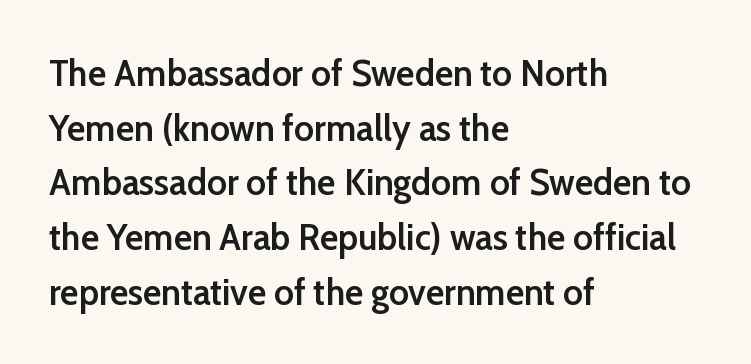
{"serif": "no", "italic": "no", "bold": "semi", "weight": "semibold", "width": "normal", "stroke_contrast": "low", "x_height": "medium", "monospaced": "no", "underline": "no", "align": "left", "line_spacing": "normal", "line_spacing_ratio": 1.44, "letter_spacing": "normal", "letter_spacing_em": 0.0, "glyph_px": 38}
